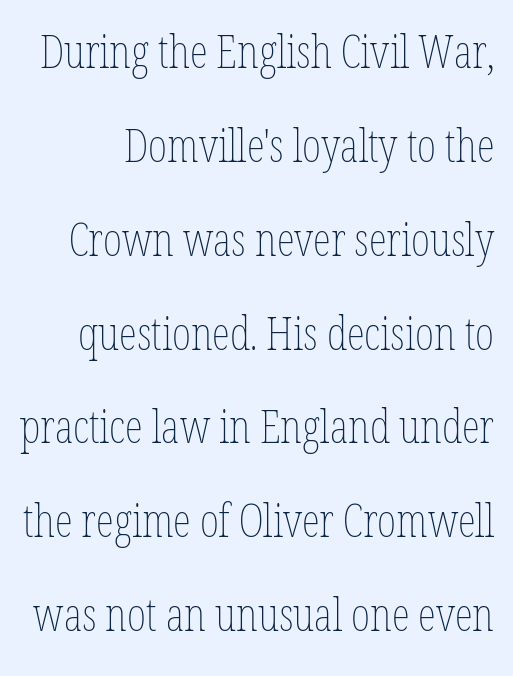
Q: Is the text bold? A: No.
Q: Is the text italic (slanted)? A: No, it is upright.
Q: Is the text underlined? A: No.
Q: Is the spacing between letters normal or unusually wide? A: Normal.
Q: Is the spacing between lines tight, normal or loose? A: Loose.
Q: Width (condensed, normal, or wide)? A: Condensed.
Q: Stroke contrast? A: Low.
Q: x-height? A: Medium.
Q: Monospaced? A: No.
